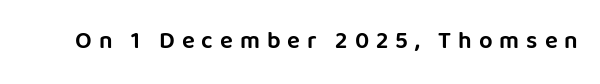
Q: Is the text italic (slanted)? A: No, it is upright.
Q: Is the text underlined? A: No.
Q: Is the spacing between letters normal or unusually wide? A: Unusually wide.
